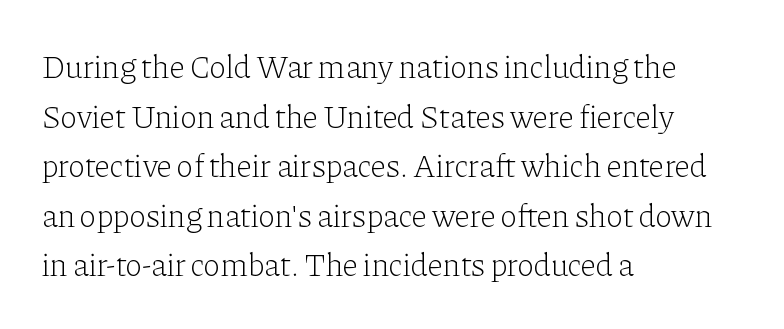
Q: Is the text bold? A: No.
Q: Is the text italic (slanted)? A: No, it is upright.
Q: Is the typeface a serif or a sans-serif typeface? A: Serif.
Q: Is the text underlined? A: No.
Q: How is the paragraph aligned? A: Left-aligned.
Q: Is the spacing between letters normal or unusually wide? A: Normal.
Q: Is the spacing between lines tight, normal or loose? A: Normal.
Q: Width (condensed, normal, or wide)? A: Normal.
Q: Stroke contrast? A: Low.
Q: x-height? A: Medium.
Q: Monospaced? A: No.
